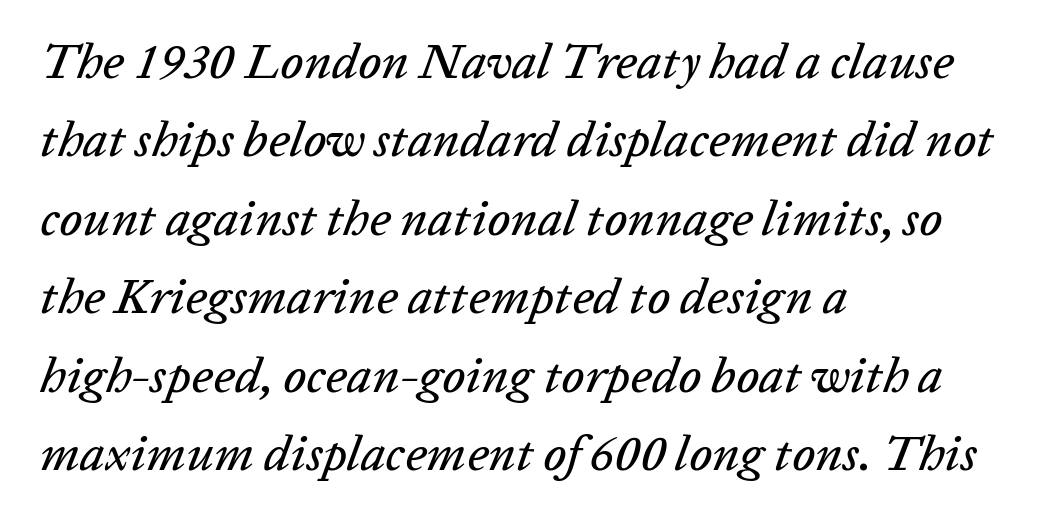
{"italic": "yes", "lean": "right", "slant_degrees": 20, "width": "normal", "stroke_contrast": "low", "x_height": "medium", "monospaced": "no", "underline": "no", "align": "left", "line_spacing": "normal", "line_spacing_ratio": 1.57, "letter_spacing": "normal", "letter_spacing_em": 0.0, "glyph_px": 50}
